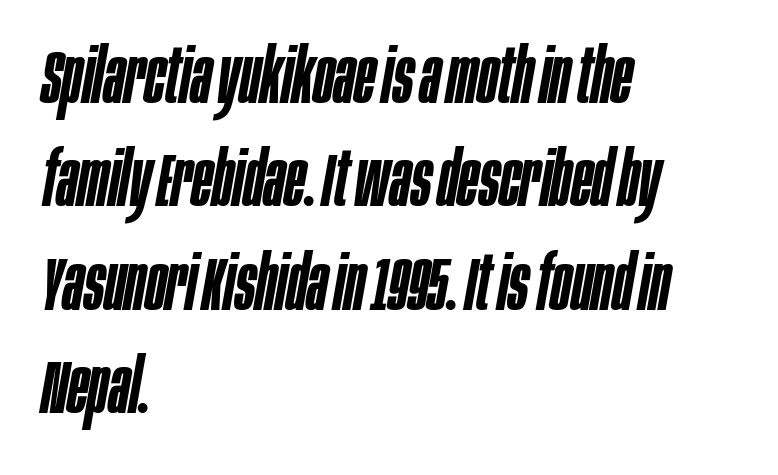
{"italic": "yes", "lean": "right", "slant_degrees": 10, "bold": "semi", "weight": "semibold", "width": "condensed", "stroke_contrast": "low", "x_height": "large", "monospaced": "no", "underline": "no", "align": "left", "line_spacing": "normal", "line_spacing_ratio": 1.36, "letter_spacing": "normal", "letter_spacing_em": 0.0, "glyph_px": 76}
